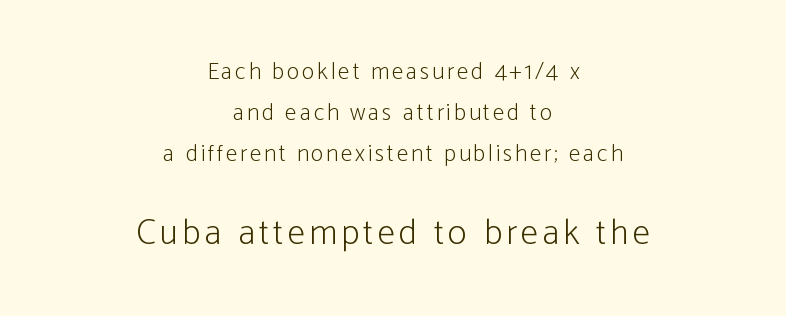
{"serif": "no", "italic": "no", "bold": "no", "weight": "light", "width": "condensed", "stroke_contrast": "low", "x_height": "medium", "monospaced": "no", "underline": "no", "align": "center", "line_spacing_ratio": 1.71, "larger_block": "second", "size_ratio": 1.5, "glyph_px": 36}
